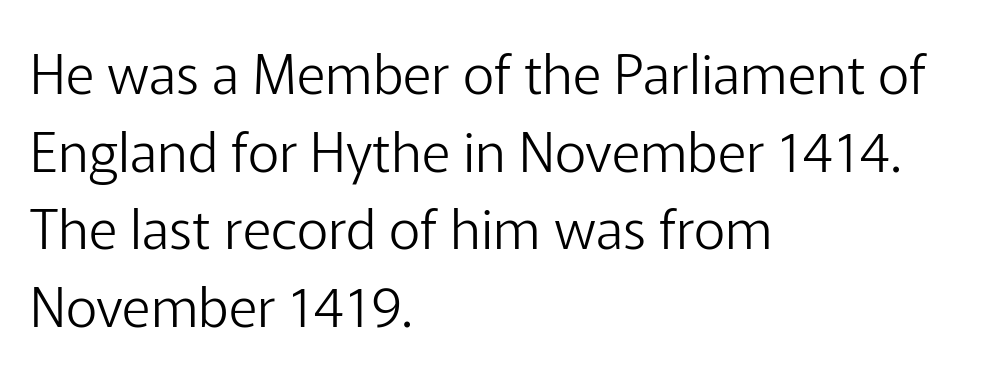
The image shows 55 px light sans-serif type, upright; set left-aligned, normal line spacing (1.41x), normal letter spacing, not underlined; low stroke contrast and a medium x-height.
